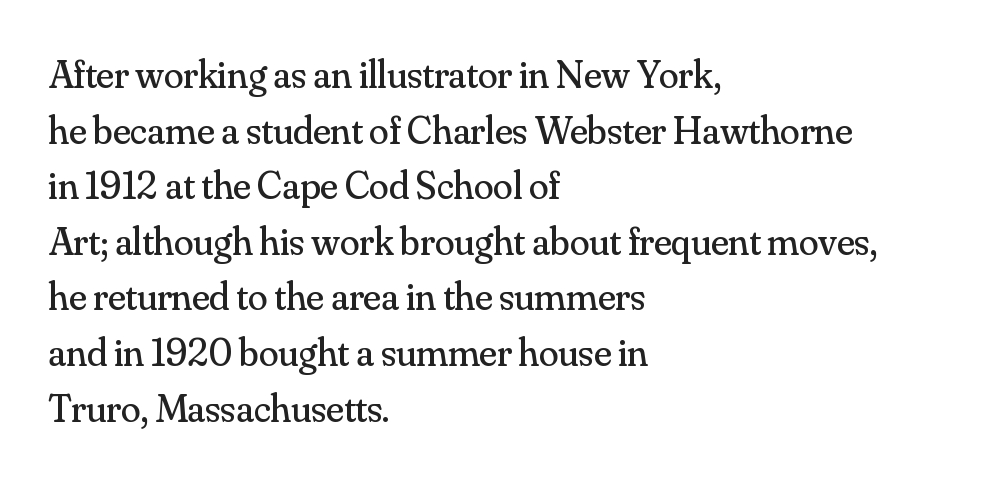
{"serif": "yes", "italic": "no", "bold": "no", "weight": "regular", "width": "normal", "stroke_contrast": "medium", "x_height": "small", "monospaced": "no", "underline": "no", "align": "left", "line_spacing": "normal", "line_spacing_ratio": 1.39, "letter_spacing": "normal", "letter_spacing_em": 0.0, "glyph_px": 40}
